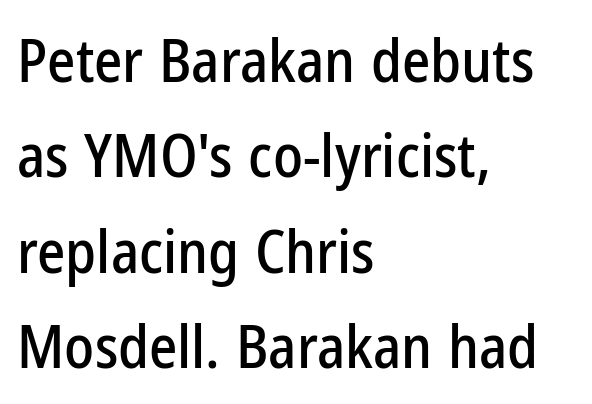
Q: Is the text italic (slanted)? A: No, it is upright.
Q: Is the typeface a serif or a sans-serif typeface? A: Sans-serif.
Q: Is the text underlined? A: No.
Q: How is the paragraph aligned? A: Left-aligned.
Q: Is the spacing between letters normal or unusually wide? A: Normal.
Q: Is the spacing between lines tight, normal or loose? A: Normal.
Q: Width (condensed, normal, or wide)? A: Condensed.
Q: Stroke contrast? A: Low.
Q: x-height? A: Medium.
Q: Monospaced? A: No.
